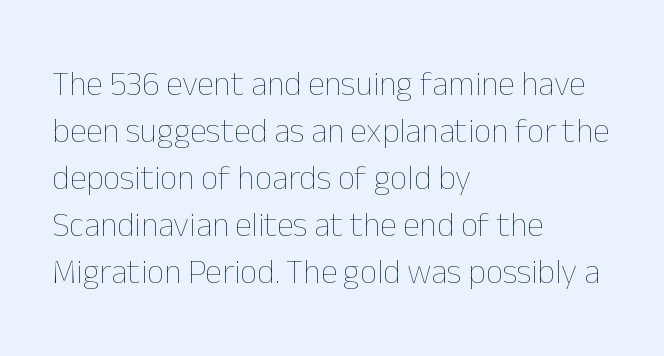
{"italic": "no", "bold": "no", "weight": "thin", "width": "normal", "stroke_contrast": "low", "x_height": "medium", "monospaced": "no", "underline": "no", "align": "left", "line_spacing": "normal", "line_spacing_ratio": 1.38, "letter_spacing": "normal", "letter_spacing_em": 0.0, "glyph_px": 34}
